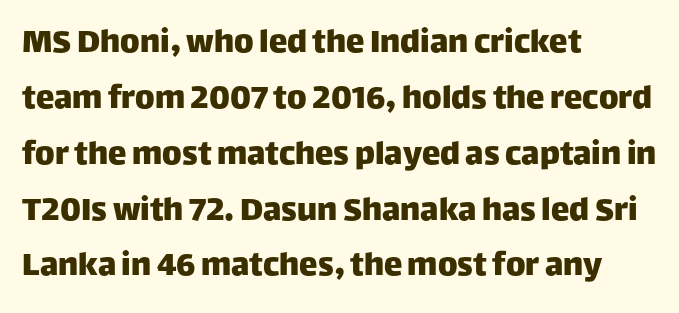
Q: Is the text italic (slanted)? A: No, it is upright.
Q: Is the typeface a serif or a sans-serif typeface? A: Sans-serif.
Q: Is the text underlined? A: No.
Q: How is the paragraph aligned? A: Left-aligned.
Q: Is the spacing between letters normal or unusually wide? A: Normal.
Q: Is the spacing between lines tight, normal or loose? A: Normal.
Q: Width (condensed, normal, or wide)? A: Normal.
Q: Stroke contrast? A: Low.
Q: x-height? A: Large.
Q: Monospaced? A: No.
